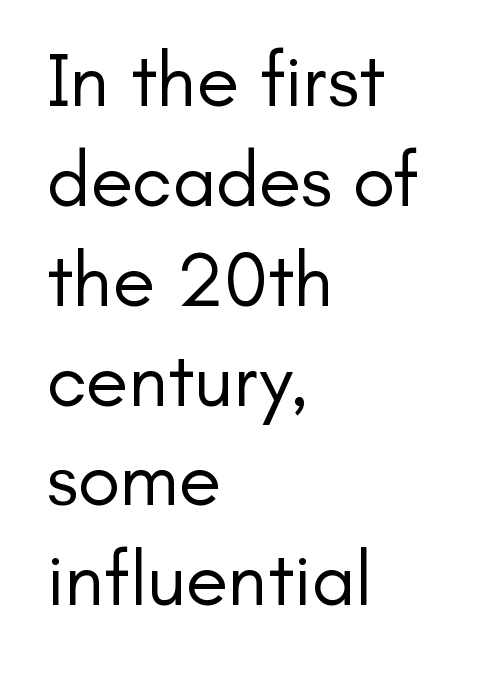
The image shows 78 px regular-weight sans-serif type, upright; set left-aligned, normal line spacing (1.28x), normal letter spacing, not underlined; low stroke contrast and a small x-height.
